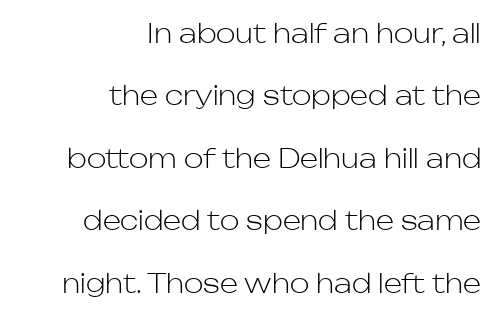
{"italic": "no", "bold": "no", "underline": "no", "align": "right", "line_spacing": "loose", "line_spacing_ratio": 2.4, "letter_spacing": "normal", "letter_spacing_em": 0.0, "glyph_px": 26}
